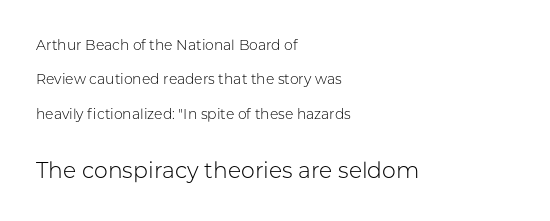
{"italic": "no", "bold": "no", "underline": "no", "align": "left", "line_spacing": "loose", "line_spacing_ratio": 2.45, "letter_spacing": "normal", "letter_spacing_em": 0.0, "larger_block": "second", "size_ratio": 1.57, "glyph_px": 22}
